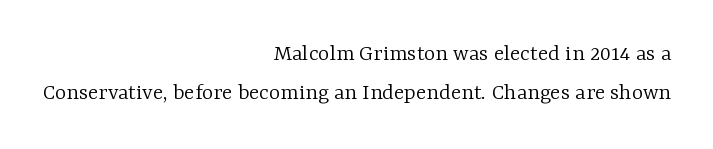
Normally led — the rows are evenly, conventionally spaced. The foot of each line stays bare and open. The lines in this sample share a right terminus and differ only in where they begin. In terms of posture, this sample is upright. Nothing unusual about the tracking: characters are spaced as the font intends.
